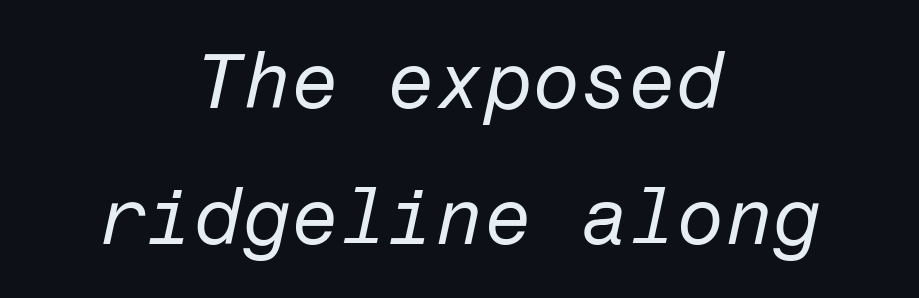
The image shows 78 px regular-weight type, italic (leaning right); set centered, line spacing 1.75x, normal letter spacing, not underlined; low stroke contrast and a medium x-height.
